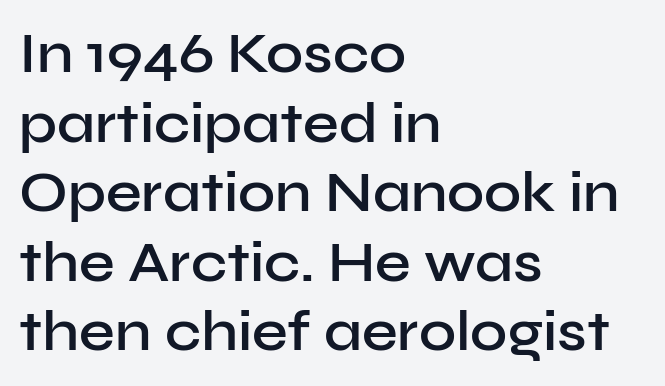
The baseline area is clear. The letters advance in unequal steps, a hallmark of proportional type. When letters stand straight like this, we call the style roman or upright. The horizontal fit of the characters is conventional and even. This is sans-serif lettering, the kind often seen on screens and signage.
